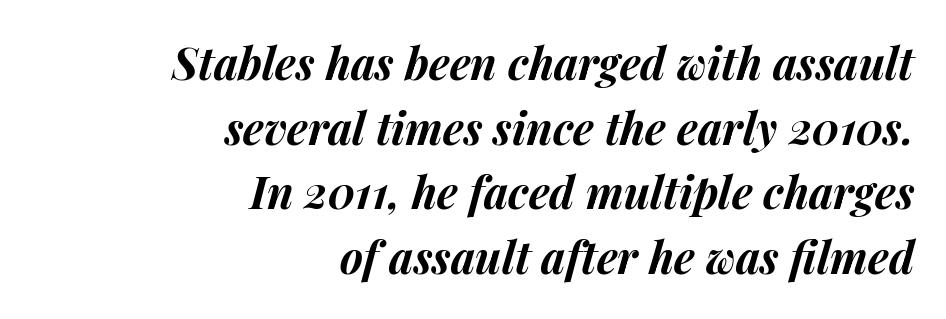
This rendering uses right alignment, leaving the left contour irregular. The block of text has a typical density, with ordinary space between rows. Pretty heavy lettering here — definitely bold. Underline: absent.
